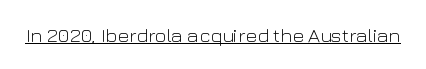
{"italic": "no", "bold": "no", "underline": "yes", "letter_spacing": "normal", "letter_spacing_em": 0.0, "glyph_px": 20}
